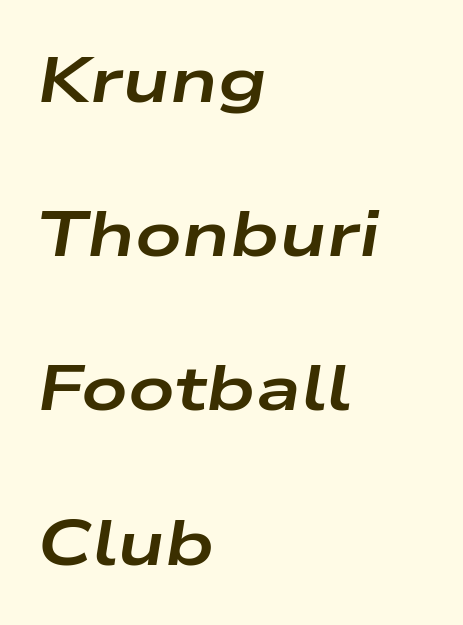
The image shows 64 px bold, wide type, italic (leaning right); set left-aligned, loose line spacing (2.41x), normal letter spacing, not underlined; low stroke contrast and a medium x-height.
